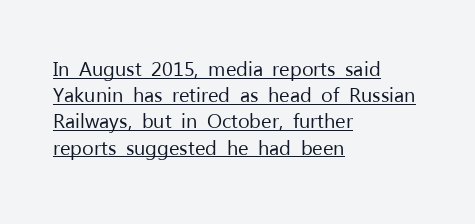
The image shows 20 px text type, upright; set left-aligned, normal line spacing (1.31x), normal letter spacing, underlined.
